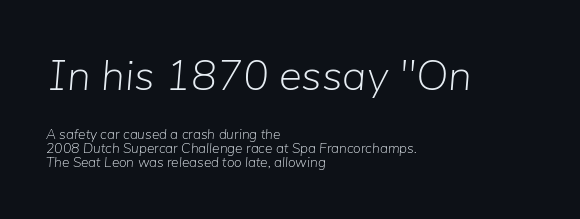
The image shows 43 px light type, italic (leaning right); set left-aligned, tight line spacing (1.01x), normal letter spacing, not underlined; the first (top) block is 3.07x larger; low stroke contrast and a medium x-height.
